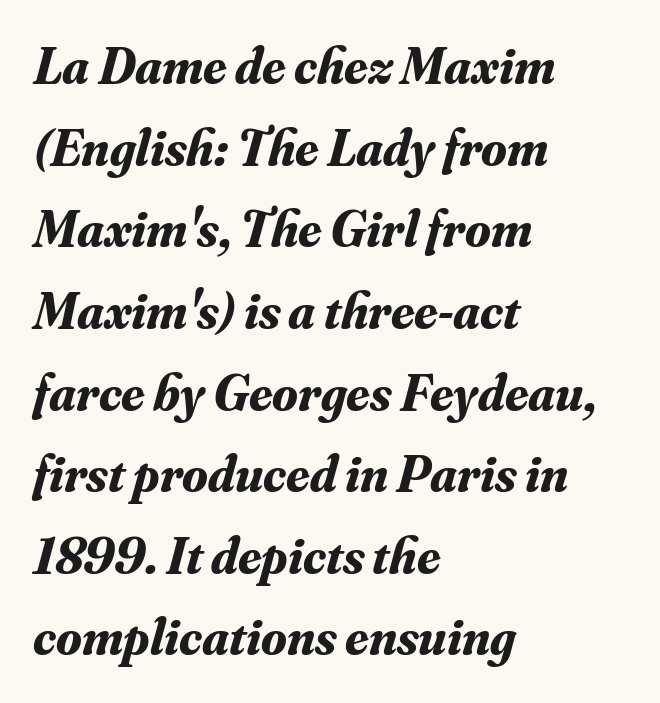
These lines were composed using italics. Leading matches the norm, producing a regular column. The passage shown is emphatically bold. Typographically, this falls in the serif category. These lines stack with their left ends in a neat column.
